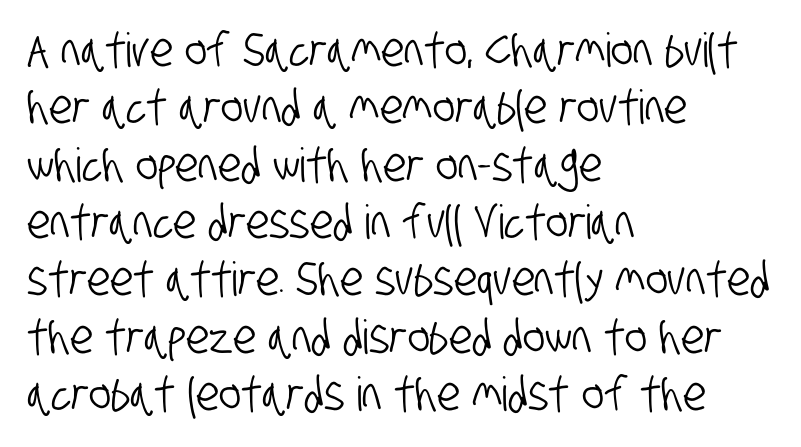
Q: Is the typeface a serif or a sans-serif typeface? A: Sans-serif.
Q: Is the text underlined? A: No.
Q: How is the paragraph aligned? A: Left-aligned.
Q: Is the spacing between letters normal or unusually wide? A: Normal.
Q: Width (condensed, normal, or wide)? A: Condensed.
Q: Stroke contrast? A: Low.
Q: x-height? A: Large.
Q: Monospaced? A: No.
